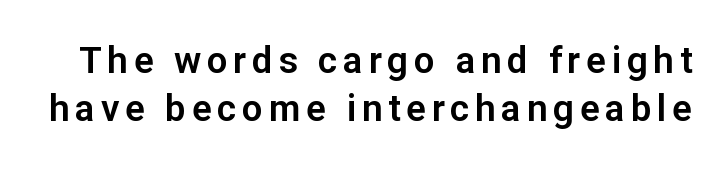
The image shows 37 px sans-serif type, upright; set normal line spacing (1.3x), not underlined; low stroke contrast and a medium x-height.
